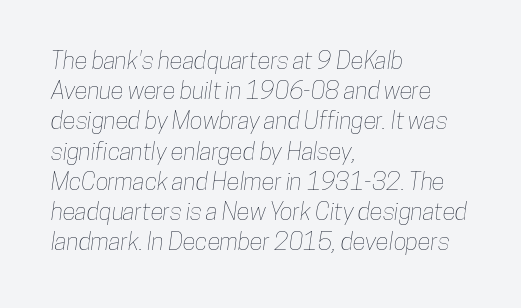
Q: Is the text underlined? A: No.
Q: How is the paragraph aligned? A: Left-aligned.
Q: Is the spacing between letters normal or unusually wide? A: Normal.
Q: Is the spacing between lines tight, normal or loose? A: Normal.
